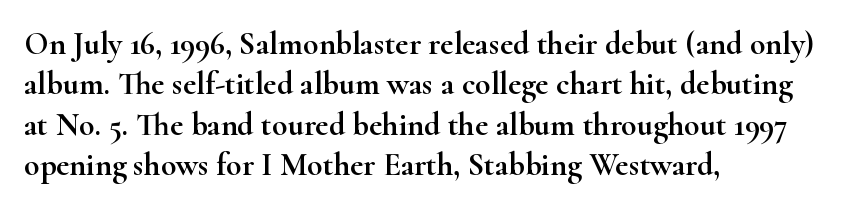
Left-aligned paragraph, ragged on the right. Each letter keeps its own natural width here, so spacing adapts to shape. The passage shown is typeset with a serif family. Only glyphs here, with clear space below each row. Honestly, the letter spacing is just normal — you wouldn't notice it.
